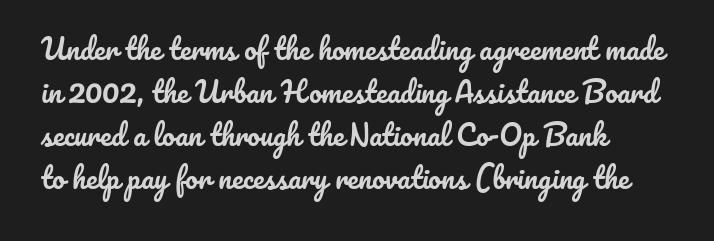
The image shows 28 px text type; set left-aligned, normal line spacing (1.54x), normal letter spacing, not underlined; low stroke contrast and a small x-height.
